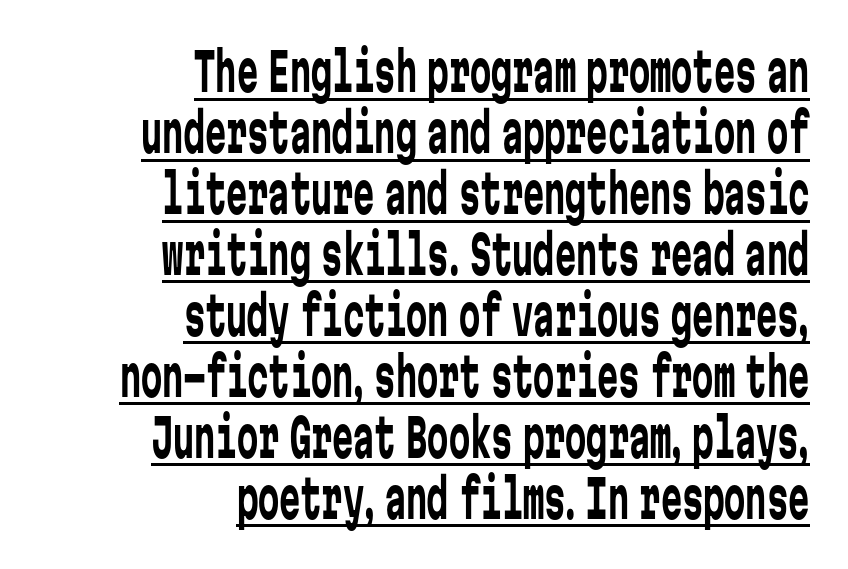
The image shows 53 px regular-weight, condensed sans-serif type, upright, monospaced; set right-aligned, tight line spacing (1.15x), normal letter spacing, underlined; low stroke contrast and a medium x-height.
